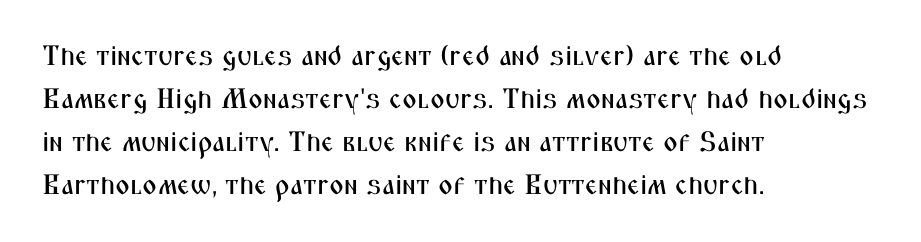
The image shows 28 px condensed sans-serif type, upright; set left-aligned, normal line spacing (1.53x), normal letter spacing, not underlined; medium stroke contrast and a medium x-height.
